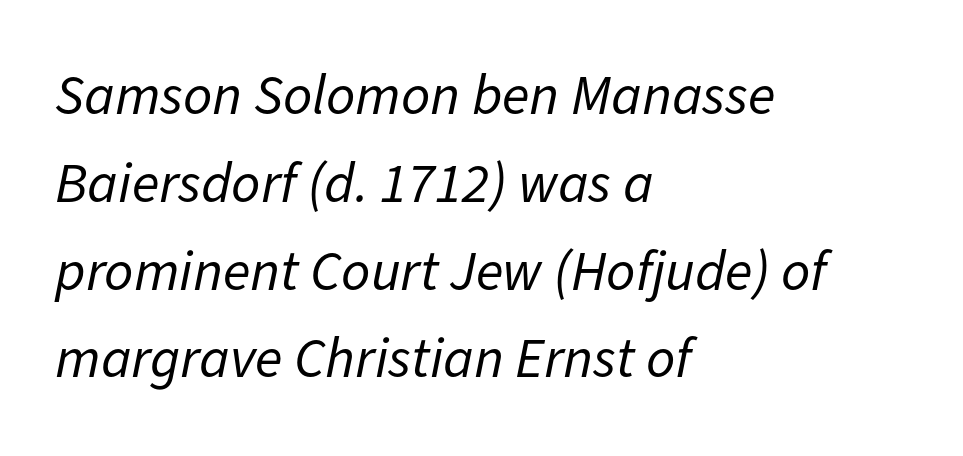
Is this a fixed-width face? No — the glyphs have proportional, varying widths. The passage shown is not bold in any degree. Italic? Definitely — the glyphs are oblique. Compared with typical paragraphs, the rows here are spaced about the same. Decoration check: the copy has no underline. The rendering keeps characters at their native spacing.
